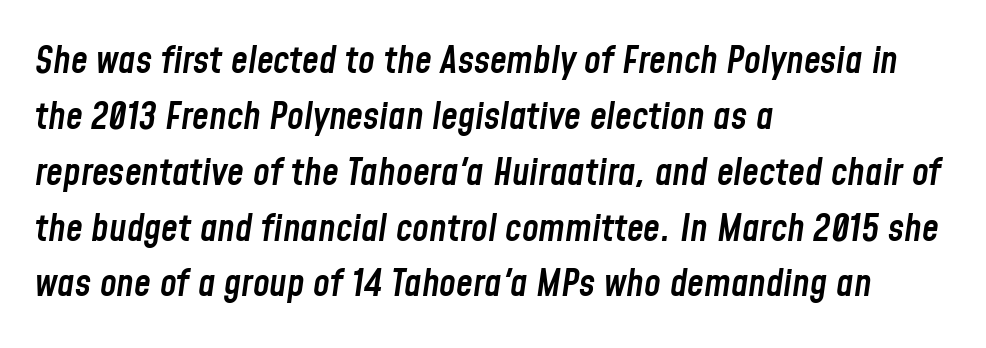
{"italic": "yes", "lean": "right", "slant_degrees": 8, "bold": "semi", "weight": "semibold", "width": "condensed", "stroke_contrast": "low", "x_height": "medium", "monospaced": "no", "underline": "no", "align": "left", "line_spacing": "normal", "line_spacing_ratio": 1.47, "letter_spacing": "normal", "letter_spacing_em": 0.0, "glyph_px": 38}
